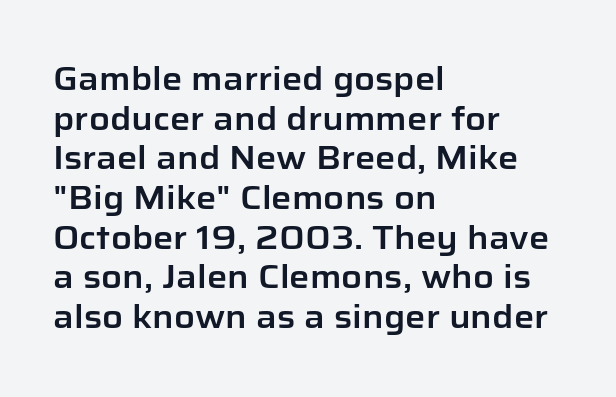
The image shows 32 px sans-serif type, upright; set left-aligned, line spacing 1.24x, normal letter spacing, not underlined; low stroke contrast and a medium x-height.
